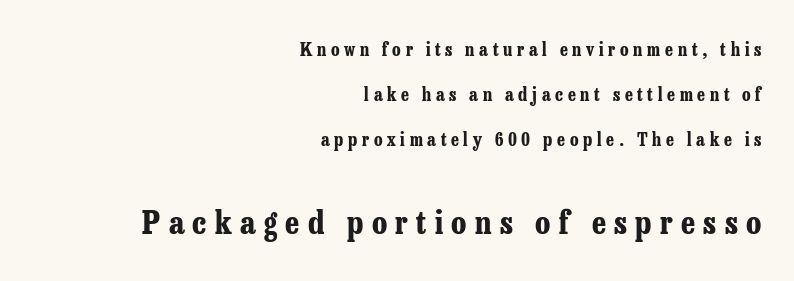
The image shows 32 px bold, condensed serif type, upright; set right-aligned, loose line spacing (2.5x), unusually wide letter spacing (+0.26 em), not underlined; the second (bottom) block is 1.78x larger; low stroke contrast and a medium x-height.
